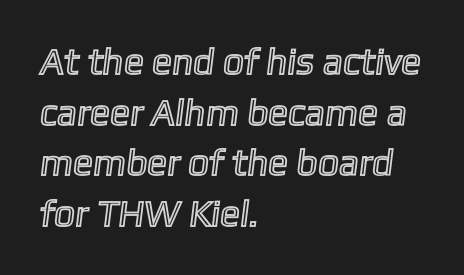
Q: Is the text underlined? A: No.
Q: How is the paragraph aligned? A: Left-aligned.
Q: Is the spacing between letters normal or unusually wide? A: Normal.
Q: Is the spacing between lines tight, normal or loose? A: Normal.
Q: Width (condensed, normal, or wide)? A: Normal.
Q: x-height? A: Medium.
Q: Monospaced? A: No.
